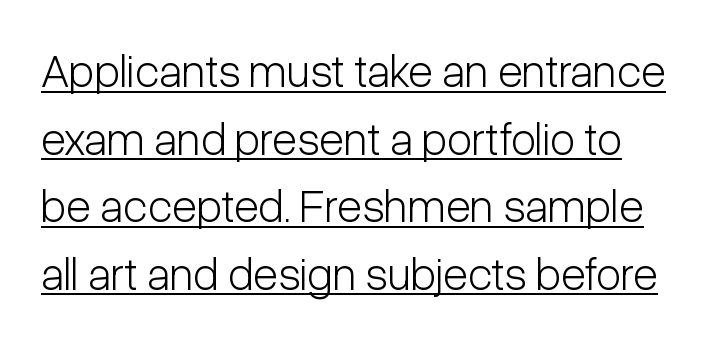
{"serif": "no", "italic": "no", "bold": "no", "weight": "light", "width": "condensed", "stroke_contrast": "low", "x_height": "medium", "monospaced": "no", "underline": "yes", "line_spacing": "normal", "line_spacing_ratio": 1.47, "letter_spacing": "normal", "letter_spacing_em": 0.0, "glyph_px": 46}
